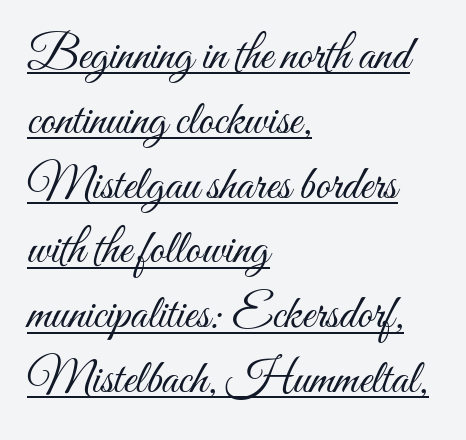
The image shows 48 px light, condensed type; set left-aligned, normal line spacing (1.35x), normal letter spacing, underlined; medium stroke contrast and a small x-height.
